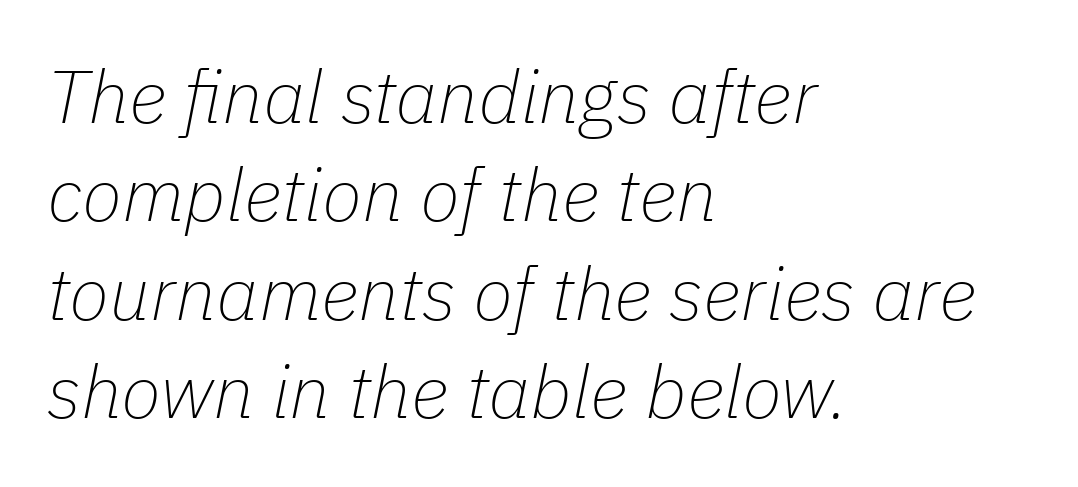
A typesetter would call this zero additional tracking. The passage is arranged the way most books set body copy — flush left. The face used here has a pronounced slope to its letters. Decoration check: the copy has no underline.
